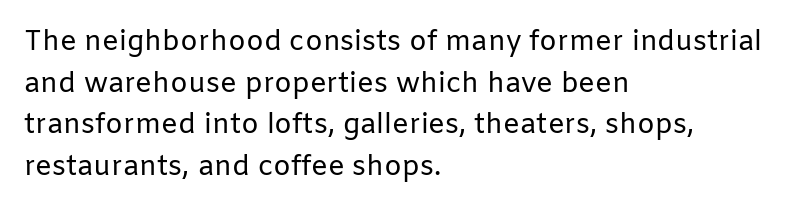
The image shows 28 px regular-weight sans-serif type, upright; set left-aligned, normal line spacing (1.49x), normal letter spacing, not underlined; low stroke contrast and a medium x-height.
